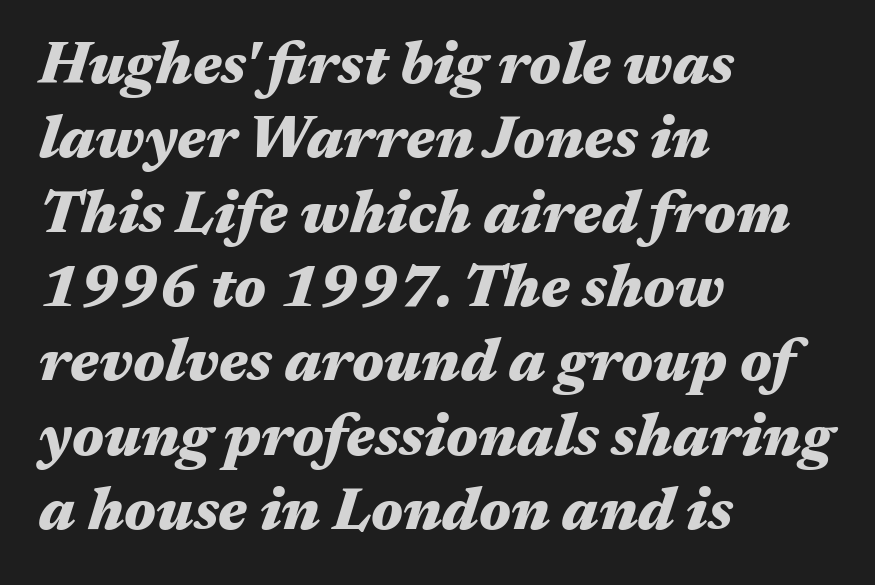
Here the designer chose a conventional face with non-uniform glyph widths. This rendering leaves character spacing at its baseline value. A student would call this left alignment; a typographer would say flush left, rag right. This sample uses an oblique cut, with every glyph tilted off the vertical. Regular leading. The zone under the glyphs is completely vacant.
